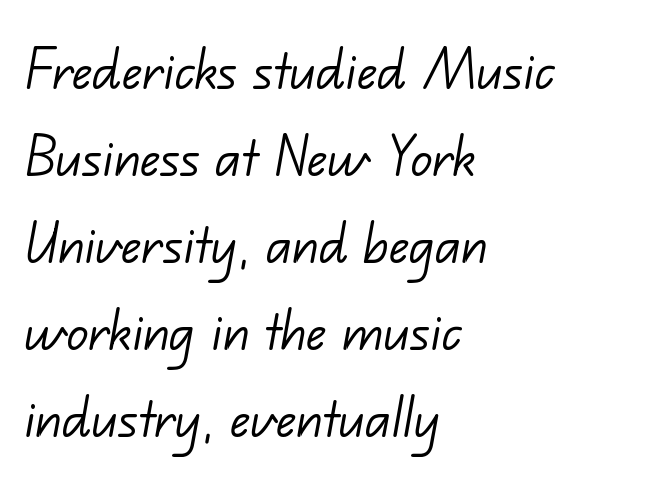
Descender tails drop into unmarked territory. Letterform terminals end flat and unadorned throughout the passage. Spacing verdict: proportional, widths tailored to each character. The line-height multiplier appears to be the usual default. What stands out about the letter spacing? Nothing — it is the standard amount. The typesetting does not lean heavy: it is not bold.
